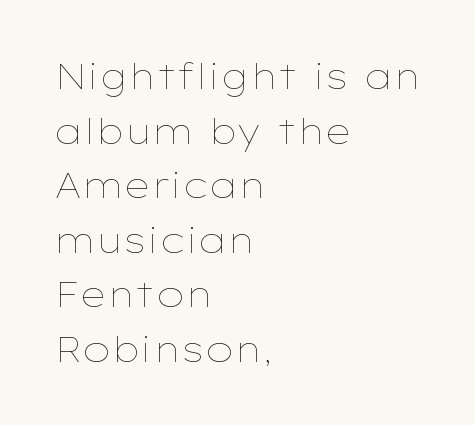
{"italic": "no", "bold": "no", "weight": "thin", "width": "wide", "stroke_contrast": "low", "x_height": "medium", "monospaced": "no", "underline": "no", "align": "left", "line_spacing": "normal", "line_spacing_ratio": 1.56, "letter_spacing": "normal", "letter_spacing_em": 0.0, "glyph_px": 35}
